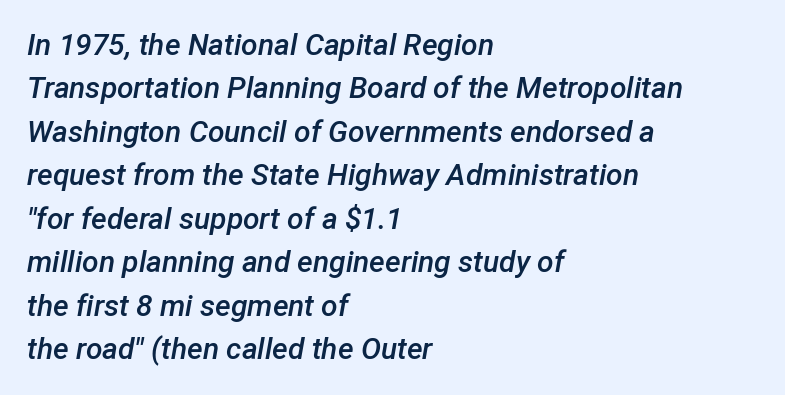
The image shows 30 px semibold type, italic (leaning right); set left-aligned, normal line spacing (1.45x), normal letter spacing, not underlined; low stroke contrast and a medium x-height.
